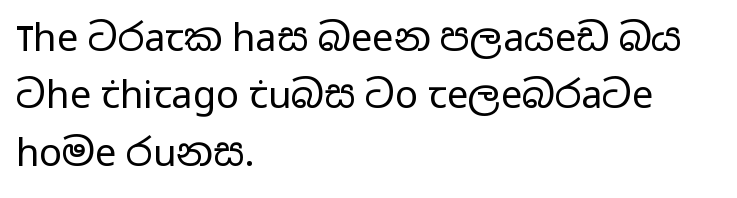
Q: Is the text bold? A: No.
Q: Is the text italic (slanted)? A: No, it is upright.
Q: Is the typeface a serif or a sans-serif typeface? A: Sans-serif.
Q: Is the text underlined? A: No.
Q: How is the paragraph aligned? A: Left-aligned.
Q: Is the spacing between letters normal or unusually wide? A: Normal.
Q: Is the spacing between lines tight, normal or loose? A: Normal.
Q: Width (condensed, normal, or wide)? A: Wide.
Q: Stroke contrast? A: Low.
Q: x-height? A: Medium.
Q: Monospaced? A: No.
